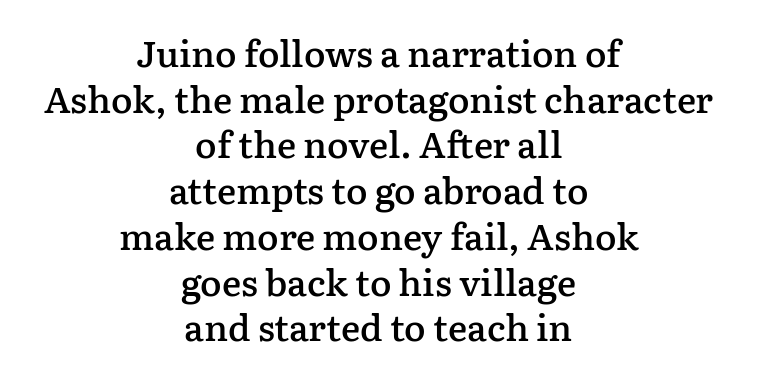
{"serif": "yes", "italic": "no", "bold": "semi", "weight": "semibold", "width": "normal", "stroke_contrast": "low", "x_height": "medium", "monospaced": "no", "underline": "no", "align": "center", "line_spacing": "normal", "line_spacing_ratio": 1.27, "letter_spacing": "normal", "letter_spacing_em": 0.0, "glyph_px": 36}
